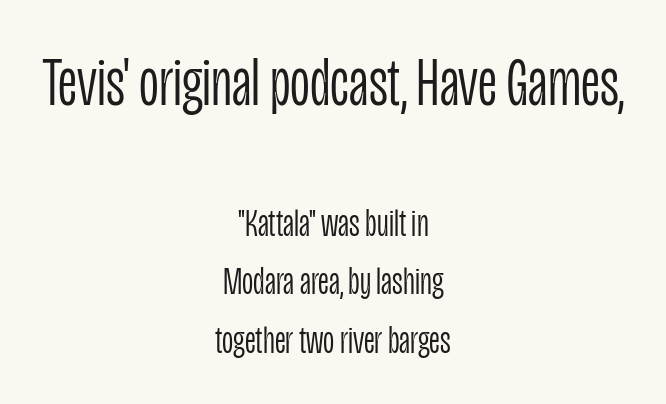
Q: Is the text bold? A: No.
Q: Is the text italic (slanted)? A: No, it is upright.
Q: Is the typeface a serif or a sans-serif typeface? A: Sans-serif.
Q: Is the text underlined? A: No.
Q: How is the paragraph aligned? A: Centered.
Q: Is the spacing between letters normal or unusually wide? A: Normal.
Q: Is the spacing between lines tight, normal or loose? A: Normal.
Q: Which block of text is set in a larger size, the first (top) or the second (bottom)? A: The first (top) one.
Q: Width (condensed, normal, or wide)? A: Condensed.
Q: Stroke contrast? A: Low.
Q: x-height? A: Large.
Q: Monospaced? A: No.
